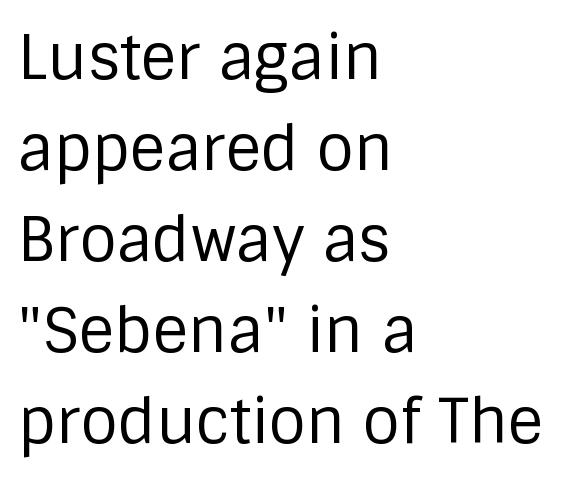
The image shows 61 px regular-weight sans-serif type, upright; set left-aligned, normal line spacing (1.49x), normal letter spacing, not underlined; low stroke contrast and a large x-height.
